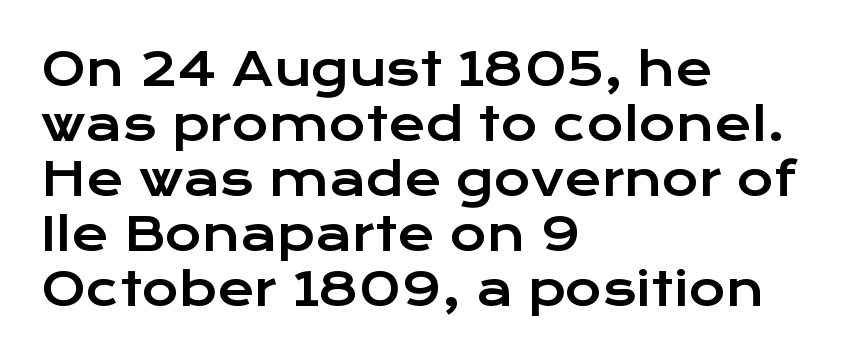
Nope, no serifs anywhere on these letters. Look at the tracking — it's just the regular setting, nothing added. If you drew a line through each stem, it would be perfectly vertical. Think of a printed novel: that variable character pitch is what you see here. The strip under each line holds only bare page. Does the copy run flush right? No — it runs flush left.
